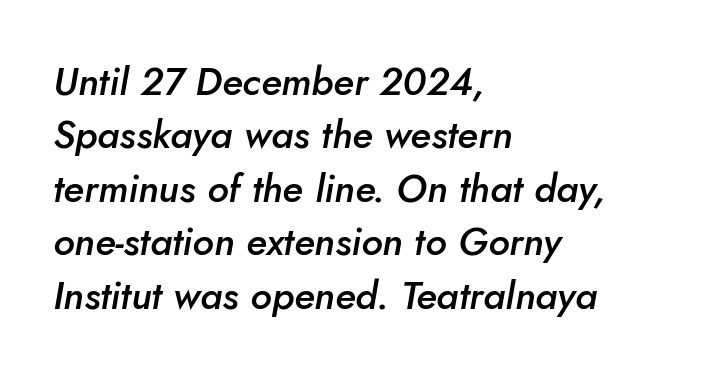
{"italic": "yes", "lean": "right", "slant_degrees": 10, "bold": "semi", "weight": "semibold", "width": "normal", "stroke_contrast": "low", "x_height": "small", "monospaced": "no", "underline": "no", "align": "left", "line_spacing": "normal", "line_spacing_ratio": 1.37, "letter_spacing": "normal", "letter_spacing_em": 0.0, "glyph_px": 39}
